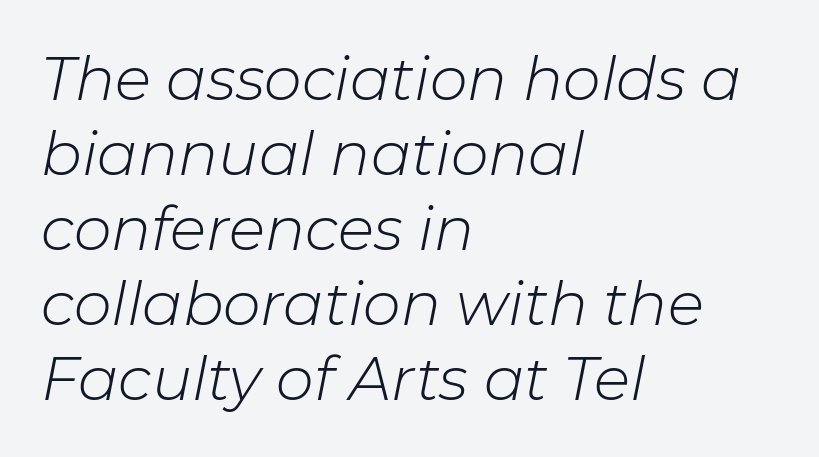
Bare-footed words on every line. The passage shown is not bold in any degree. The gaps between neighbouring characters are ordinary and unremarkable. Normally led — the rows are evenly, conventionally spaced. Casual observation: everything's shoved over to the left. The whole block is typeset with a tilt.
